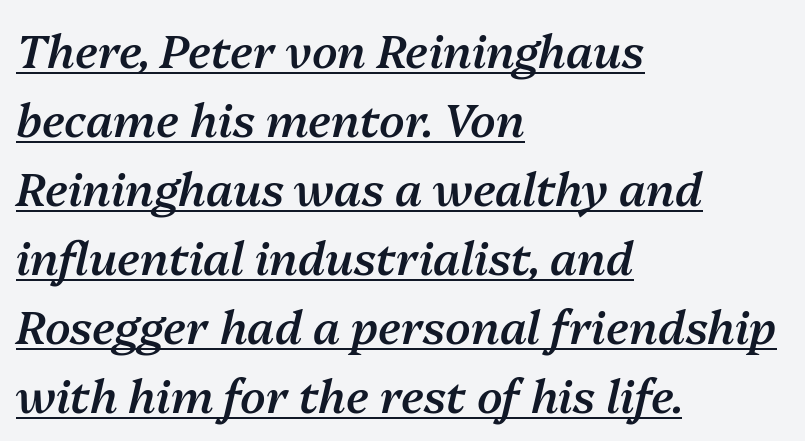
The image shows 46 px semibold type, italic (leaning right); set left-aligned, normal line spacing (1.5x), normal letter spacing, underlined; medium stroke contrast and a medium x-height.
